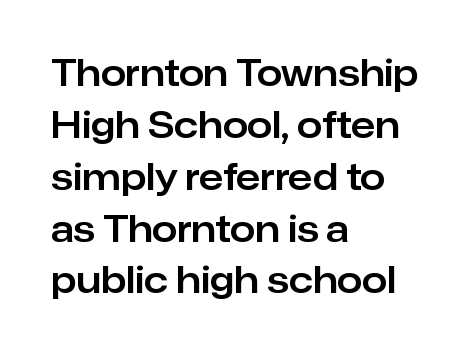
The image shows 36 px sans-serif type, upright; set left-aligned, normal line spacing (1.44x), normal letter spacing, not underlined; low stroke contrast and a medium x-height.
